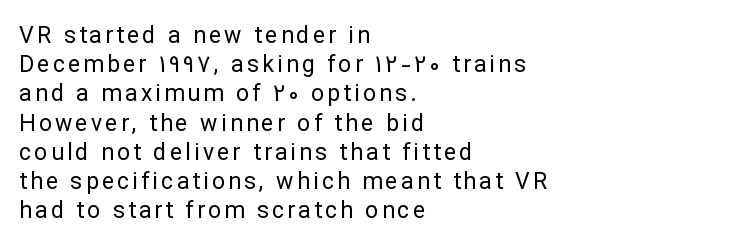
Q: Is the text bold? A: No.
Q: Is the text italic (slanted)? A: No, it is upright.
Q: Is the text underlined? A: No.
Q: How is the paragraph aligned? A: Left-aligned.
Q: Is the spacing between lines tight, normal or loose? A: Normal.
